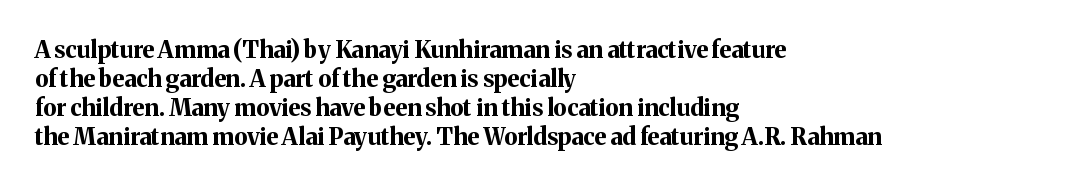
Q: Is the text bold? A: Yes.
Q: Is the text italic (slanted)? A: No, it is upright.
Q: Is the text underlined? A: No.
Q: How is the paragraph aligned? A: Left-aligned.
Q: Is the spacing between letters normal or unusually wide? A: Normal.
Q: Is the spacing between lines tight, normal or loose? A: Normal.
